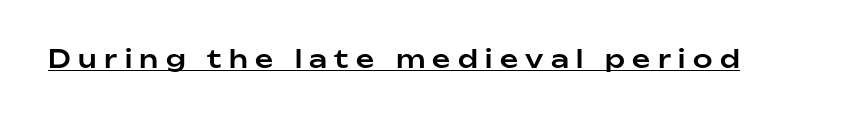
{"italic": "no", "underline": "yes", "letter_spacing": "wide", "letter_spacing_em": 0.3, "glyph_px": 25}
